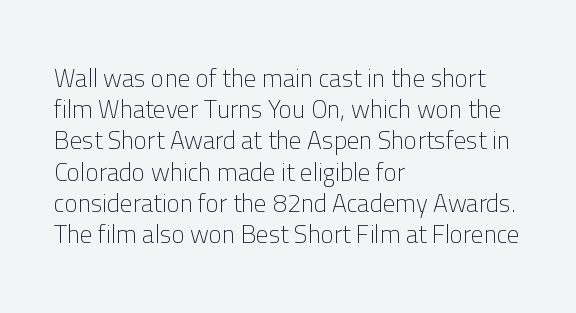
Q: Is the text bold? A: No.
Q: Is the text italic (slanted)? A: No, it is upright.
Q: Is the text underlined? A: No.
Q: How is the paragraph aligned? A: Left-aligned.
Q: Is the spacing between letters normal or unusually wide? A: Normal.
Q: Is the spacing between lines tight, normal or loose? A: Normal.
